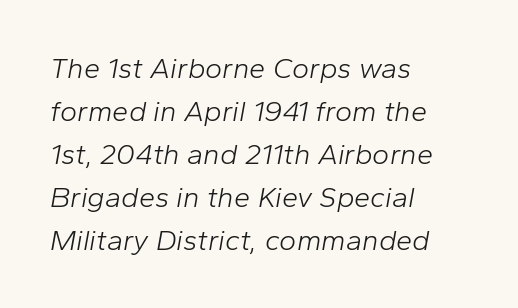
Q: Is the text bold? A: No.
Q: Is the text italic (slanted)? A: Yes, it leans right by about 10 degrees.
Q: Is the text underlined? A: No.
Q: How is the paragraph aligned? A: Left-aligned.
Q: Is the spacing between letters normal or unusually wide? A: Normal.
Q: Is the spacing between lines tight, normal or loose? A: Normal.
Q: Width (condensed, normal, or wide)? A: Normal.
Q: Stroke contrast? A: Low.
Q: x-height? A: Medium.
Q: Monospaced? A: No.
